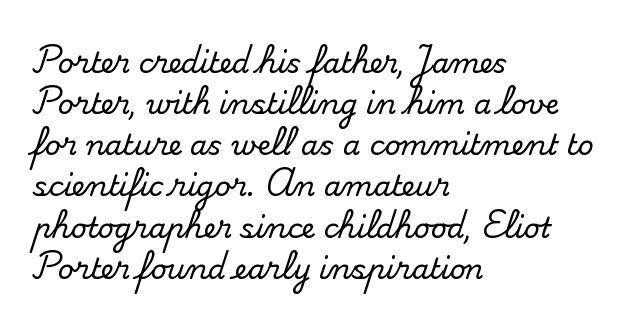
{"width": "normal", "stroke_contrast": "medium", "x_height": "small", "monospaced": "no", "underline": "no", "align": "left", "line_spacing": "normal", "line_spacing_ratio": 1.47, "letter_spacing": "normal", "letter_spacing_em": 0.0, "glyph_px": 28}
